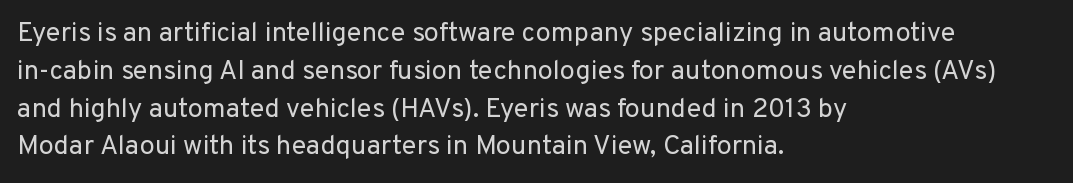
{"italic": "no", "bold": "no", "underline": "no", "align": "left", "line_spacing": "normal", "line_spacing_ratio": 1.4, "letter_spacing": "normal", "letter_spacing_em": 0.0, "glyph_px": 27}
